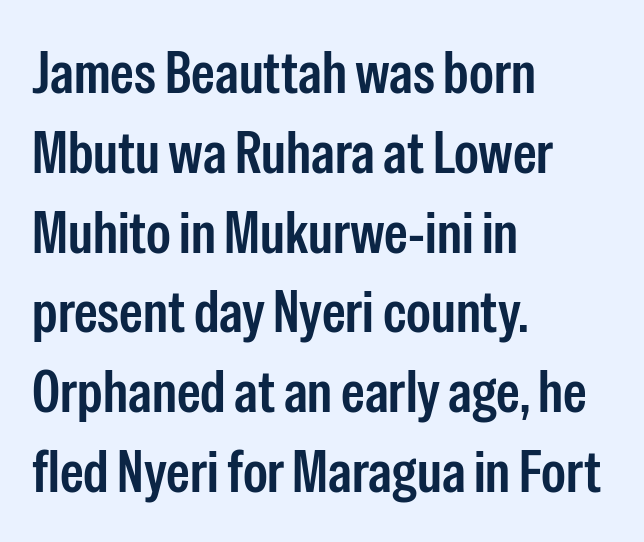
The image shows 60 px semibold, condensed sans-serif type, upright; set left-aligned, normal line spacing (1.33x), normal letter spacing, not underlined; low stroke contrast and a medium x-height.
